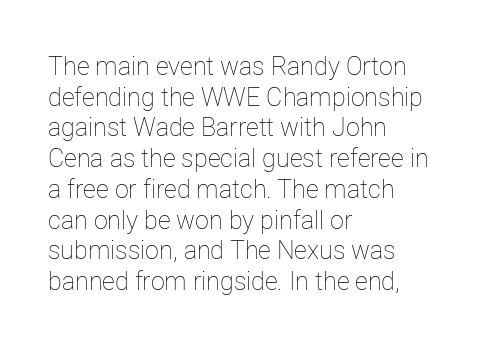
Q: Is the text bold? A: No.
Q: Is the text italic (slanted)? A: No, it is upright.
Q: Is the text underlined? A: No.
Q: How is the paragraph aligned? A: Left-aligned.
Q: Is the spacing between letters normal or unusually wide? A: Normal.
